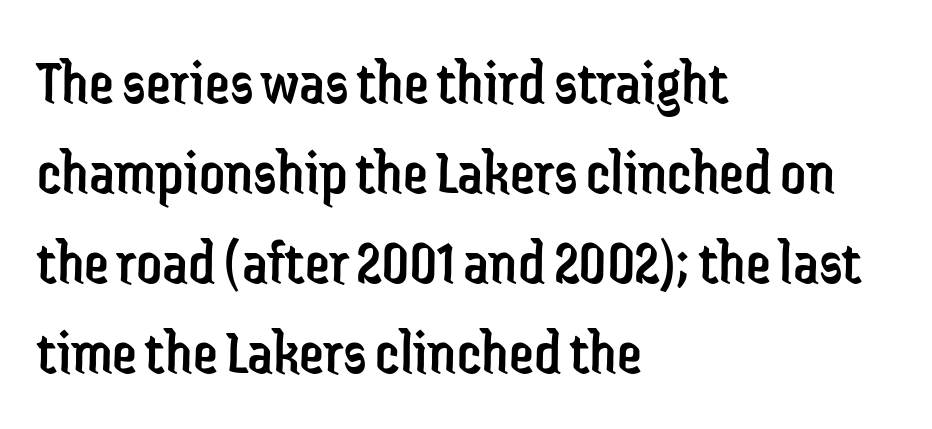
{"serif": "no", "italic": "no", "bold": "no", "weight": "regular", "width": "condensed", "stroke_contrast": "low", "x_height": "medium", "monospaced": "no", "underline": "no", "align": "left", "line_spacing": "normal", "line_spacing_ratio": 1.43, "letter_spacing": "normal", "letter_spacing_em": 0.0, "glyph_px": 63}
